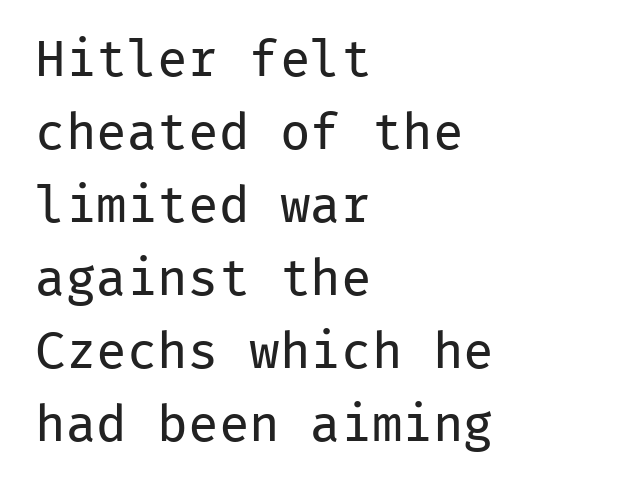
{"serif": "no", "italic": "no", "bold": "no", "weight": "regular", "width": "normal", "stroke_contrast": "low", "x_height": "medium", "monospaced": "yes", "underline": "no", "align": "left", "line_spacing": "normal", "line_spacing_ratio": 1.43, "letter_spacing": "normal", "letter_spacing_em": 0.0, "glyph_px": 51}
